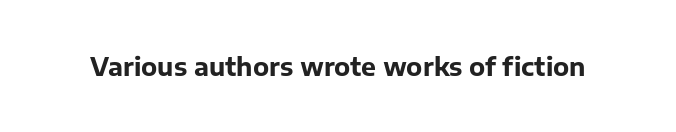
Underlining? Definitely not there. Strong, thick strokes mark this as bold type. This sample uses an upright cut, with every glyph sitting square on the baseline. A typesetter would call this zero additional tracking.
